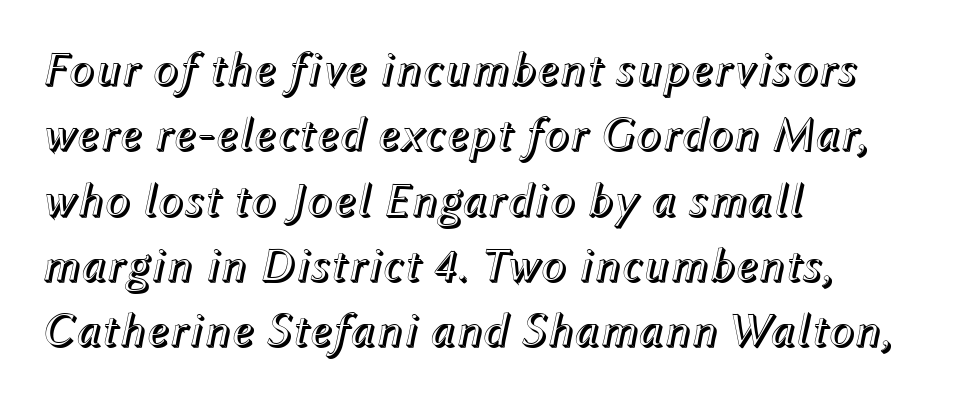
The image shows 48 px text type, italic (leaning right); set left-aligned, normal line spacing (1.36x), normal letter spacing, not underlined; a medium x-height.
